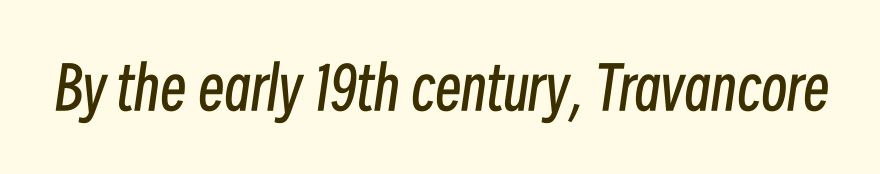
{"italic": "yes", "lean": "right", "slant_degrees": 8, "bold": "no", "weight": "regular", "width": "condensed", "stroke_contrast": "low", "x_height": "medium", "monospaced": "no", "underline": "no", "letter_spacing": "normal", "letter_spacing_em": 0.0, "glyph_px": 59}
